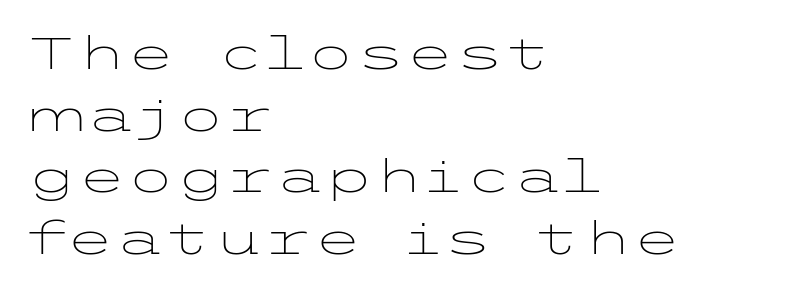
Q: Is the text bold? A: No.
Q: Is the text italic (slanted)? A: No, it is upright.
Q: Is the typeface a serif or a sans-serif typeface? A: Sans-serif.
Q: Is the text underlined? A: No.
Q: How is the paragraph aligned? A: Left-aligned.
Q: Is the spacing between letters normal or unusually wide? A: Normal.
Q: Is the spacing between lines tight, normal or loose? A: Normal.
Q: Width (condensed, normal, or wide)? A: Wide.
Q: Stroke contrast? A: Low.
Q: x-height? A: Medium.
